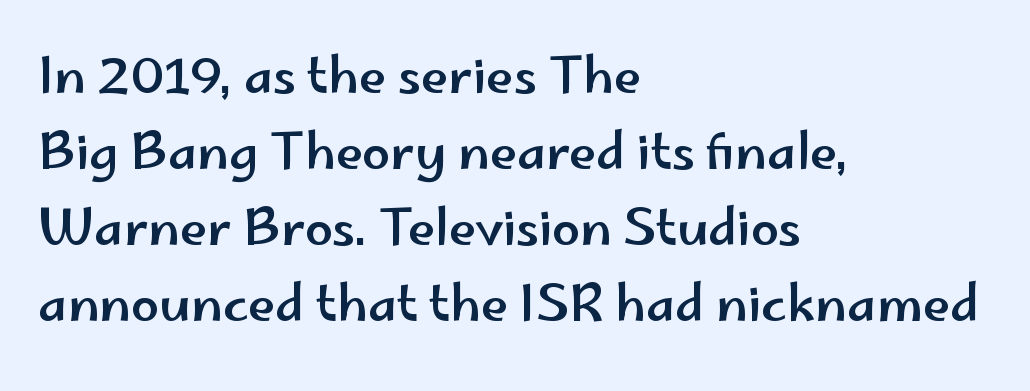
Is this a fixed-width face? No — the glyphs have proportional, varying widths. The setting favours the left margin, as ordinary paragraphs usually do. Look at the bottom of the vertical strokes: they stop flat, with no serifs. Unmarked baselines from the first word to the last. Whoever set this chose a conventional vertical rhythm. The face used here is rendered with its standard letterfit.
